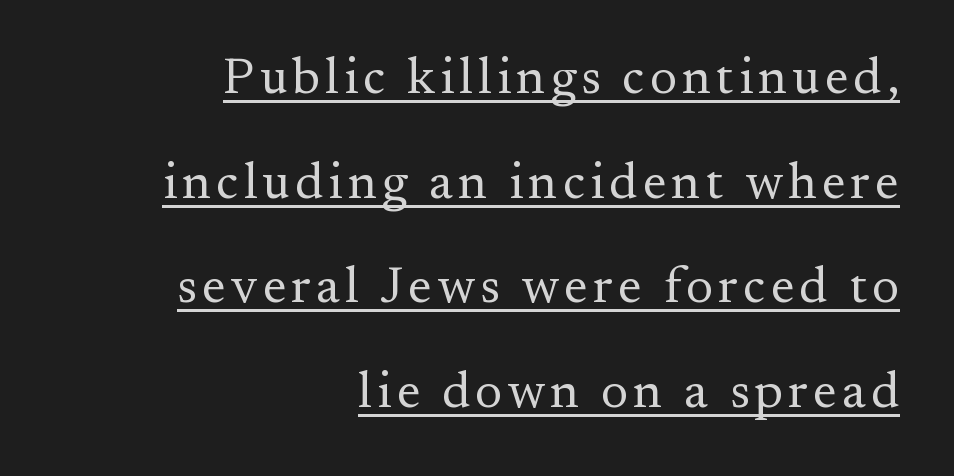
Each line ends at the same right margin while the left side varies. Regarding serifs, this sample has them. The passage shown is typed in a proportional face where columns would drift. Every word sits above its own underline. This is the regular roman posture of the typeface. Loosely led — the rows are spread out.
